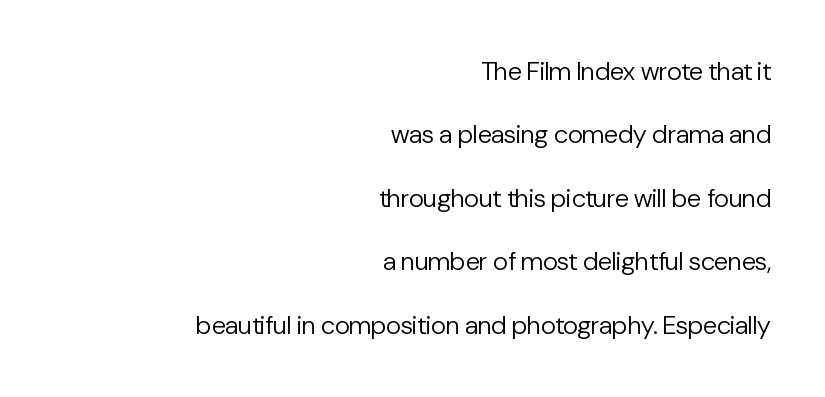
Q: Is the text bold? A: No.
Q: Is the text italic (slanted)? A: No, it is upright.
Q: Is the text underlined? A: No.
Q: How is the paragraph aligned? A: Right-aligned.
Q: Is the spacing between letters normal or unusually wide? A: Normal.
Q: Is the spacing between lines tight, normal or loose? A: Loose.
